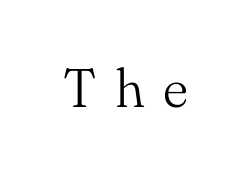
{"serif": "yes", "italic": "no", "bold": "no", "weight": "light", "width": "normal", "stroke_contrast": "medium", "x_height": "small", "monospaced": "no", "underline": "no", "letter_spacing": "wide", "letter_spacing_em": 0.35, "glyph_px": 54}
